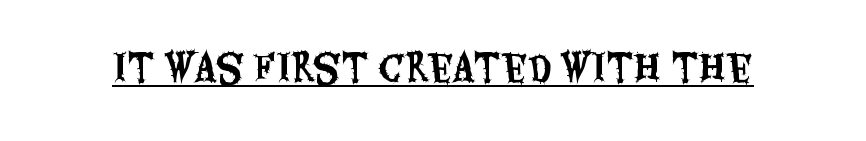
{"serif": "no", "italic": "no", "width": "condensed", "stroke_contrast": "medium", "x_height": "large", "monospaced": "no", "underline": "yes", "letter_spacing": "normal", "letter_spacing_em": 0.0, "glyph_px": 36}
